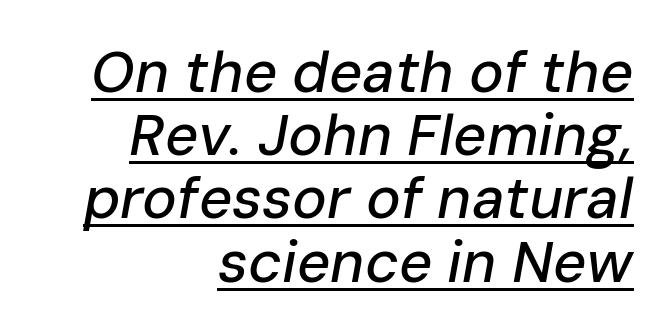
The image shows 58 px text type, italic (leaning right); set right-aligned, tight line spacing (1.09x), normal letter spacing, underlined; low stroke contrast and a medium x-height.
